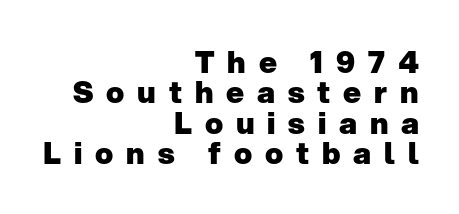
Q: Is the text bold? A: Yes.
Q: Is the text italic (slanted)? A: No, it is upright.
Q: Is the typeface a serif or a sans-serif typeface? A: Sans-serif.
Q: Is the text underlined? A: No.
Q: How is the paragraph aligned? A: Right-aligned.
Q: Is the spacing between letters normal or unusually wide? A: Unusually wide.
Q: Is the spacing between lines tight, normal or loose? A: Tight.
Q: Width (condensed, normal, or wide)? A: Normal.
Q: Stroke contrast? A: Low.
Q: x-height? A: Medium.
Q: Monospaced? A: No.
